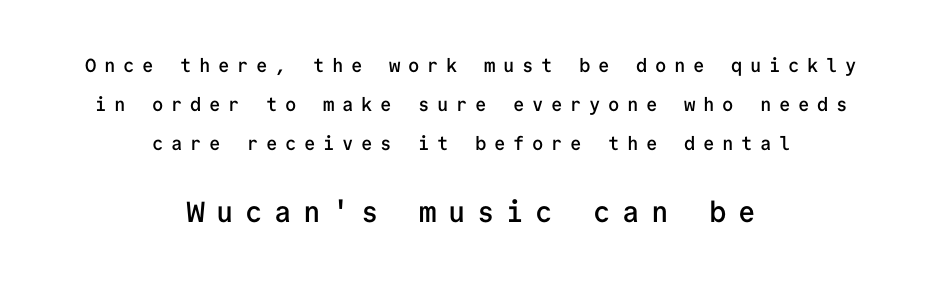
{"serif": "no", "italic": "no", "bold": "semi", "weight": "semibold", "width": "normal", "stroke_contrast": "low", "x_height": "medium", "monospaced": "yes", "underline": "no", "align": "center", "line_spacing": "loose", "line_spacing_ratio": 2.06, "letter_spacing": "wide", "letter_spacing_em": 0.4, "larger_block": "second", "size_ratio": 1.53, "glyph_px": 29}
